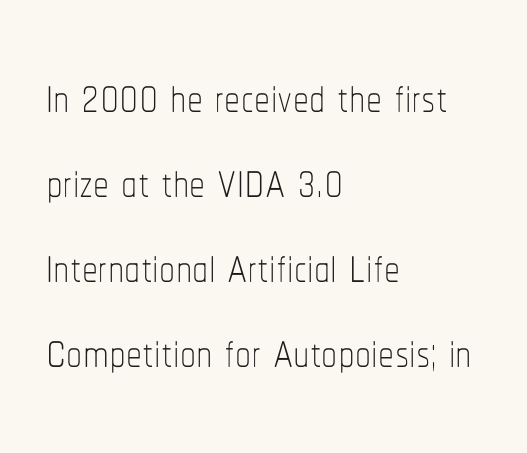
Q: Is the text bold? A: No.
Q: Is the text italic (slanted)? A: No, it is upright.
Q: Is the text underlined? A: No.
Q: How is the paragraph aligned? A: Left-aligned.
Q: Is the spacing between letters normal or unusually wide? A: Normal.
Q: Is the spacing between lines tight, normal or loose? A: Normal.
Q: Width (condensed, normal, or wide)? A: Condensed.
Q: Stroke contrast? A: Low.
Q: x-height? A: Medium.
Q: Monospaced? A: No.
